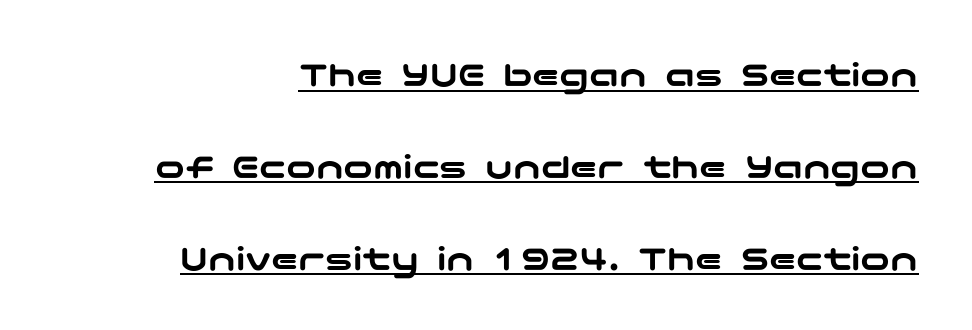
The image shows 37 px wide sans-serif type, upright; set loose line spacing (2.48x), normal letter spacing, underlined; low stroke contrast and a medium x-height.
